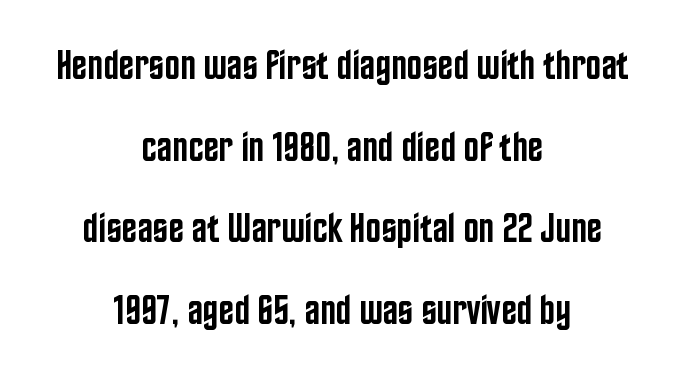
Q: Is the text bold? A: Semi-bold.
Q: Is the text italic (slanted)? A: No, it is upright.
Q: Is the typeface a serif or a sans-serif typeface? A: Sans-serif.
Q: Is the text underlined? A: No.
Q: How is the paragraph aligned? A: Centered.
Q: Is the spacing between letters normal or unusually wide? A: Normal.
Q: Is the spacing between lines tight, normal or loose? A: Loose.
Q: Width (condensed, normal, or wide)? A: Condensed.
Q: Stroke contrast? A: Low.
Q: x-height? A: Large.
Q: Monospaced? A: No.
